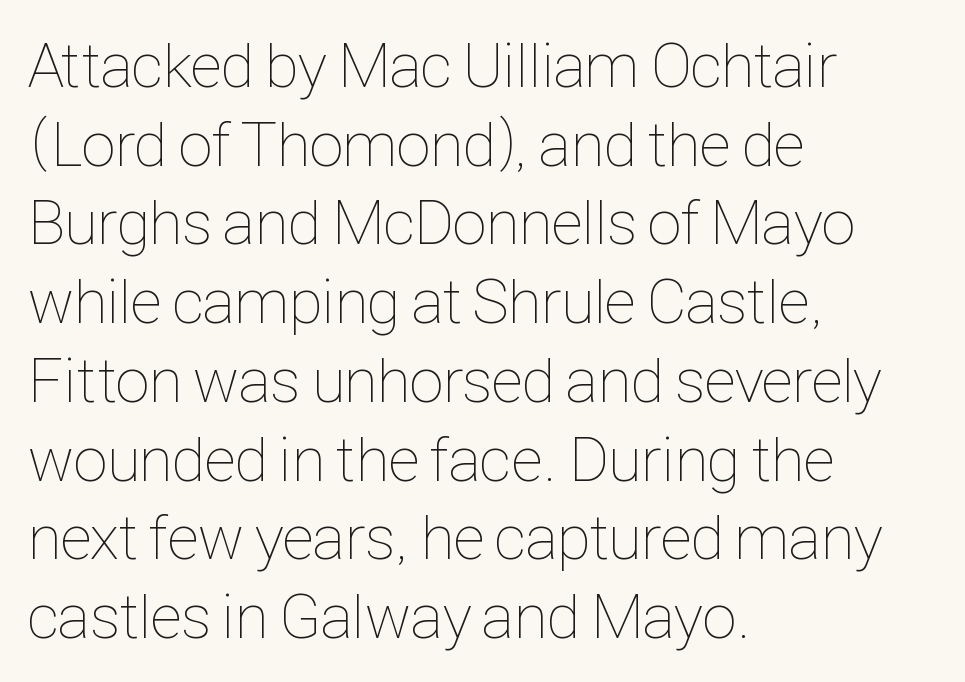
The image shows 63 px thin, condensed type, upright; set left-aligned, normal line spacing (1.25x), normal letter spacing, not underlined; low stroke contrast and a medium x-height.
